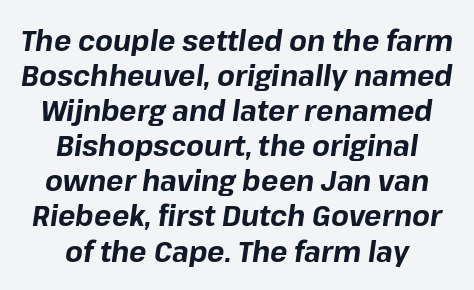
{"italic": "yes", "lean": "right", "slant_degrees": 8, "bold": "yes", "weight": "bold", "width": "normal", "stroke_contrast": "low", "x_height": "medium", "monospaced": "no", "underline": "no", "align": "center", "line_spacing_ratio": 1.21, "letter_spacing": "normal", "letter_spacing_em": 0.0, "glyph_px": 29}
